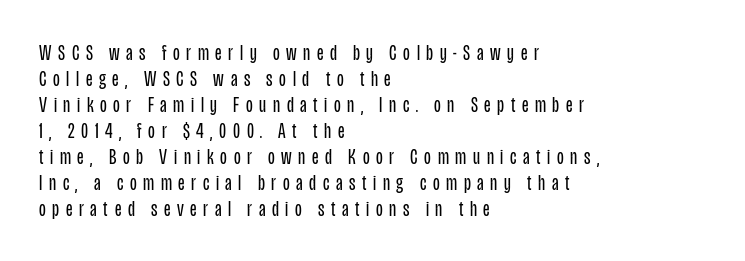
Display-style spreading of the glyphs; the letterfit is very open. The specimen reads as upright at a glance. The specimen omits any rule beneath the text block's lines. The ragged edge is on the right, which tells us the setting is flush left.
